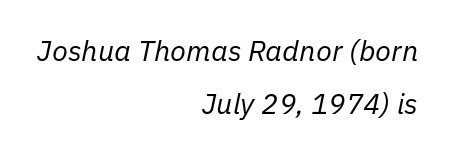
Looks like regular typesetting: each glyph gets only the width it needs. Heft: none added — not bold. These lines were composed using italics. Spacing between characters is what you'd get straight out of the box. Descenders hang freely into open space.
